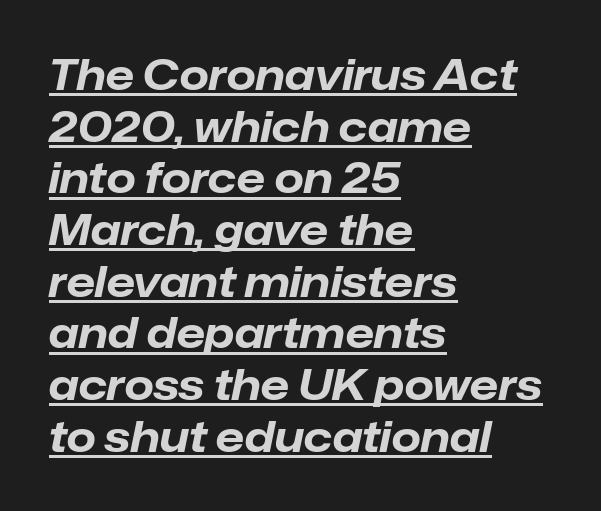
Q: Is the text bold? A: Yes.
Q: Is the text italic (slanted)? A: Yes, it leans right by about 12 degrees.
Q: Is the text underlined? A: Yes.
Q: How is the paragraph aligned? A: Left-aligned.
Q: Is the spacing between letters normal or unusually wide? A: Normal.
Q: Width (condensed, normal, or wide)? A: Normal.
Q: Stroke contrast? A: Low.
Q: x-height? A: Medium.
Q: Monospaced? A: No.
